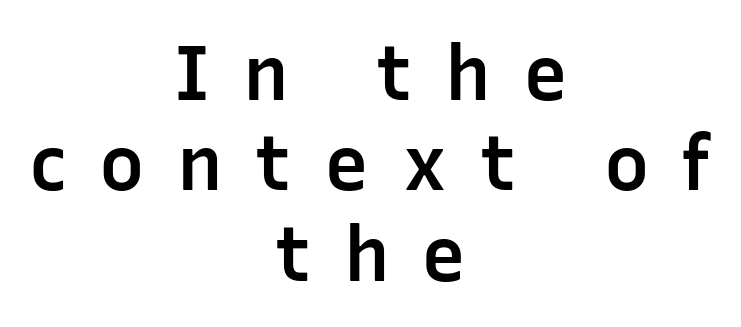
The lines in this sample share a center point and differ in where they start and stop. Each letter keeps its own natural width here, so spacing adapts to shape. A typesetter would mark this as roman, not italic. A typesetter would call this heavily tracked-out type. Any mark beneath the type? The region is blank.
